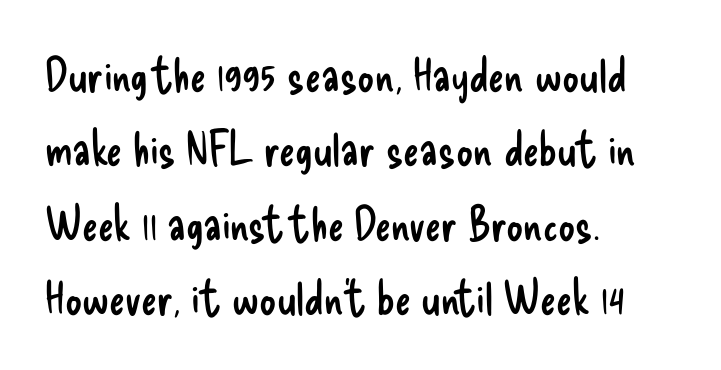
Is this a heavy cut? Hardly; it is regular or lighter. Vertical spacing — default. Left-aligned paragraph, ragged on the right. The face used here is rendered with its standard letterfit. The font family rendered here belongs to the sans-serif group.
